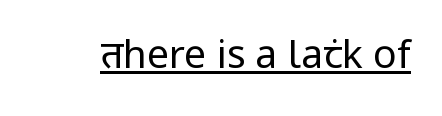
The image shows 39 px regular-weight, condensed sans-serif type, upright; set normal letter spacing, underlined; low stroke contrast and a large x-height.
